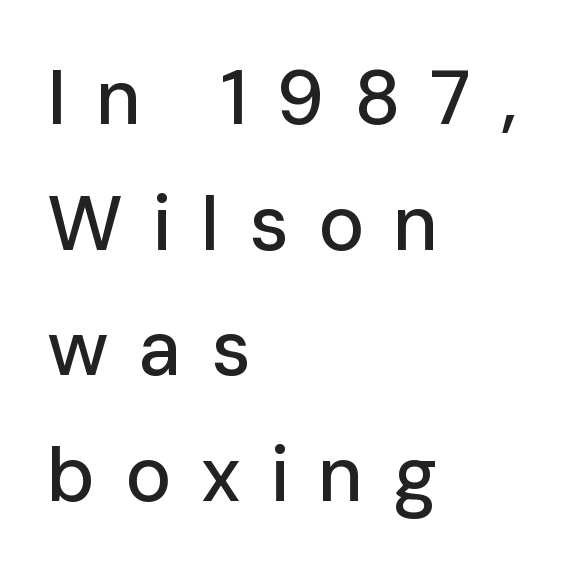
{"serif": "no", "italic": "no", "width": "normal", "stroke_contrast": "low", "x_height": "medium", "monospaced": "no", "underline": "no", "align": "left", "line_spacing": "normal", "line_spacing_ratio": 1.63, "letter_spacing": "wide", "letter_spacing_em": 0.38, "glyph_px": 77}
